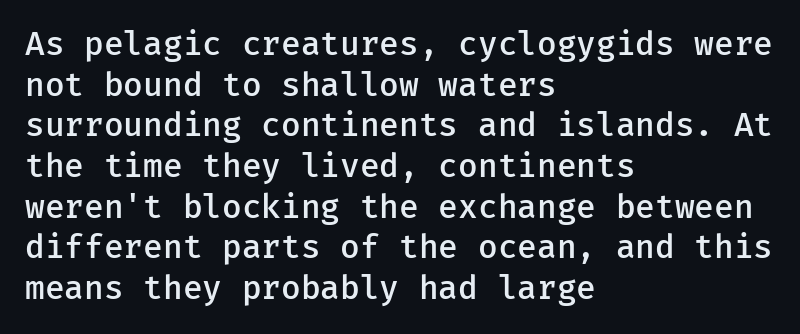
The image shows 32 px semibold sans-serif type, upright; set left-aligned, normal line spacing (1.27x), normal letter spacing, not underlined; low stroke contrast and a medium x-height.
